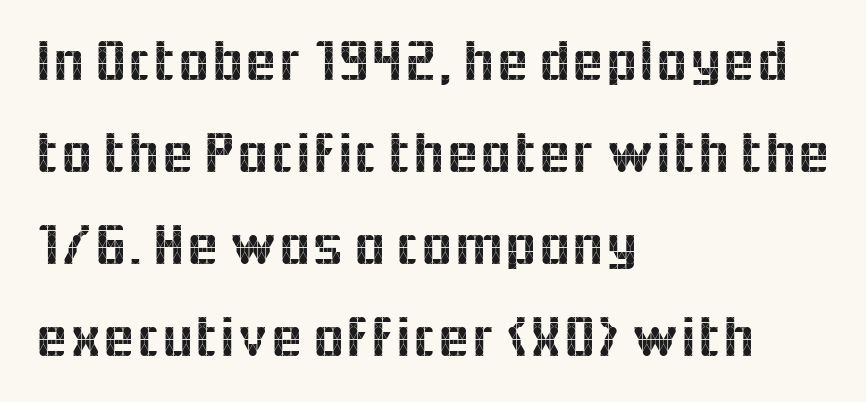
{"serif": "no", "italic": "no", "width": "normal", "x_height": "medium", "monospaced": "no", "underline": "no", "align": "left", "line_spacing": "normal", "line_spacing_ratio": 1.56, "letter_spacing": "normal", "letter_spacing_em": 0.0, "glyph_px": 59}
